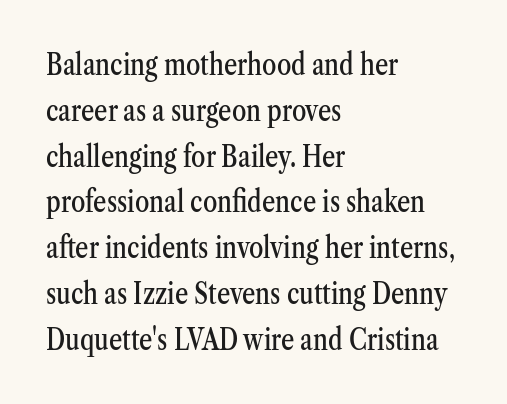
The image shows 29 px condensed serif type, upright; set left-aligned, normal line spacing (1.58x), normal letter spacing, not underlined; medium stroke contrast and a medium x-height.
